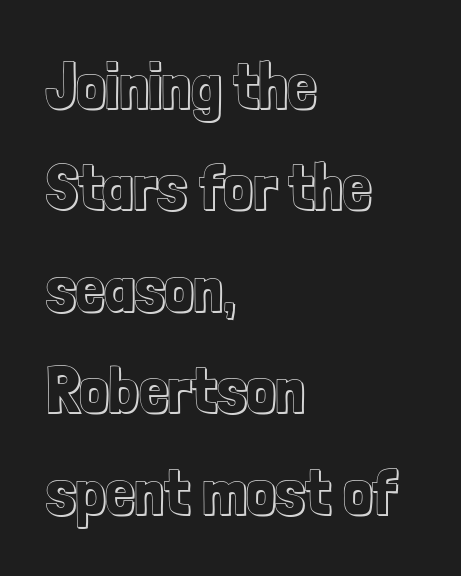
Q: Is the text italic (slanted)? A: No, it is upright.
Q: Is the text underlined? A: No.
Q: How is the paragraph aligned? A: Left-aligned.
Q: Is the spacing between letters normal or unusually wide? A: Normal.
Q: Is the spacing between lines tight, normal or loose? A: Normal.
Q: Width (condensed, normal, or wide)? A: Condensed.
Q: x-height? A: Medium.
Q: Monospaced? A: No.
